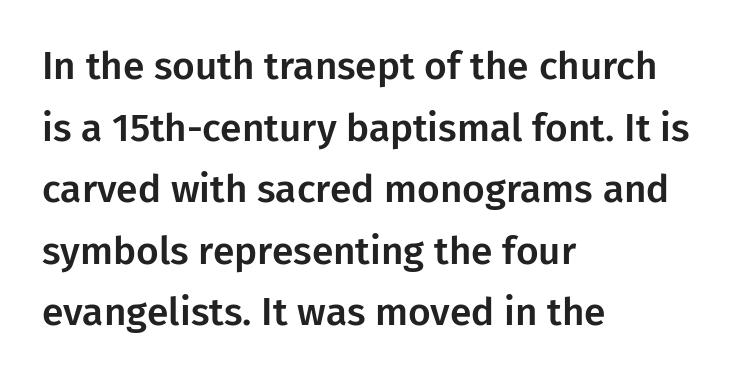
It's the straight-up-and-down kind of type. No feet cap the strokes, marking this as sans-serif type. Inter-character spacing is left at the font's built-in metrics. Summary of vertical rhythm: regular, with standard interline spacing. Varying glyph widths throughout — classic text-font behaviour.
